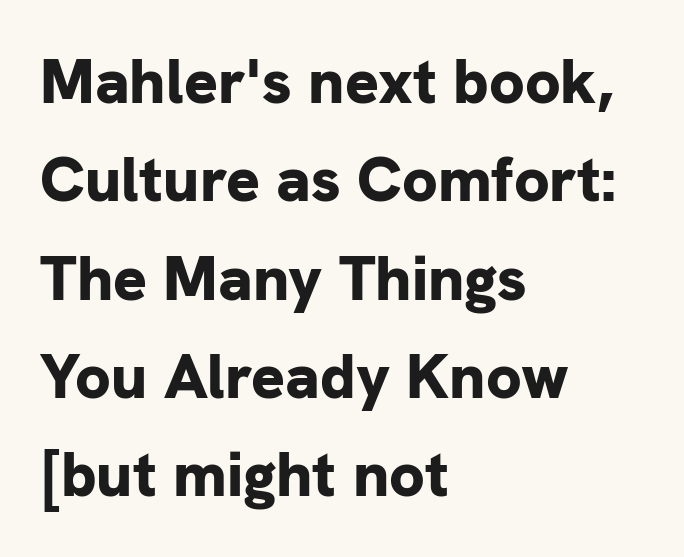
Do the letters lean? They stand straight. The rendering uses natural spacing where letterforms have individual widths. Decoration check: the copy has no underline. A dark, heavy texture on the line: the type is bold. Does the copy run flush right? No — it runs flush left. Observe the ordinary spacing: letters are neighbours, not strangers.
